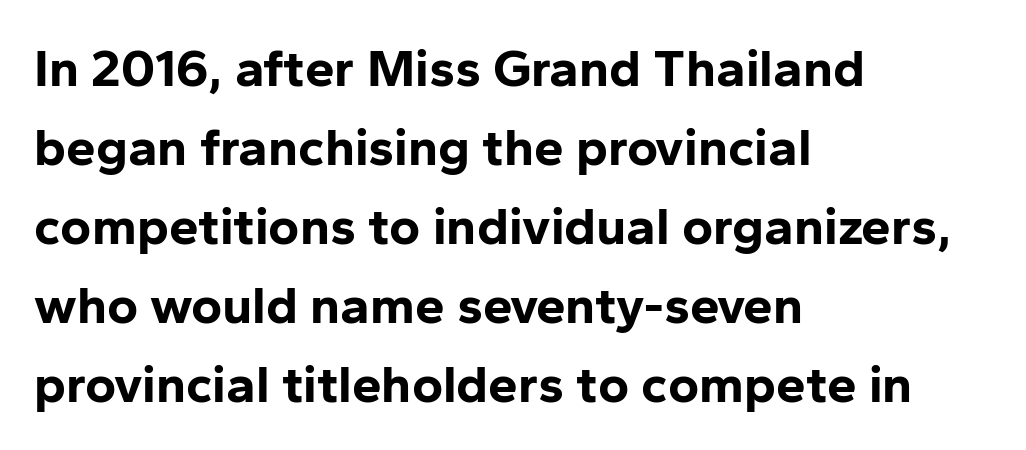
This is the regular roman posture of the typeface. Spacing between characters is what you'd get straight out of the box. The zone under the glyphs is completely vacant. Vertically, the passage feels balanced, rows spaced as you'd expect. As a designer I'd log this as weight 700, bold.
